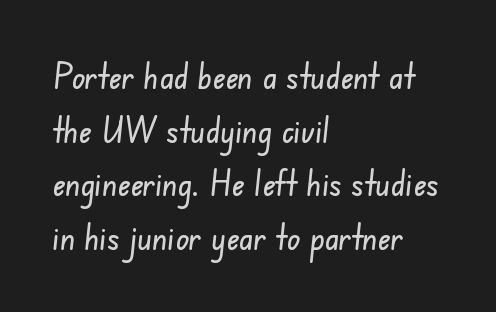
{"serif": "no", "width": "condensed", "stroke_contrast": "low", "x_height": "small", "monospaced": "no", "underline": "no", "align": "left", "line_spacing": "normal", "line_spacing_ratio": 1.53, "letter_spacing": "normal", "letter_spacing_em": 0.0, "glyph_px": 35}
